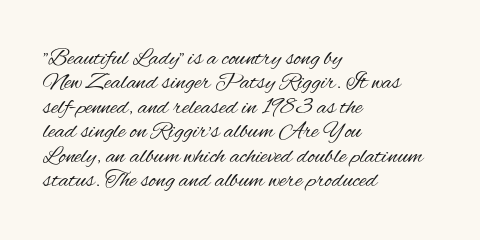
Q: Is the text bold? A: No.
Q: Is the text italic (slanted)? A: Yes.
Q: Is the text underlined? A: No.
Q: How is the paragraph aligned? A: Left-aligned.
Q: Is the spacing between letters normal or unusually wide? A: Normal.
Q: Is the spacing between lines tight, normal or loose? A: Tight.
